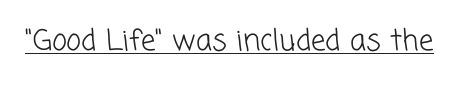
Q: Is the text bold? A: No.
Q: Is the typeface a serif or a sans-serif typeface? A: Sans-serif.
Q: Is the text underlined? A: Yes.
Q: Is the spacing between letters normal or unusually wide? A: Normal.
Q: Width (condensed, normal, or wide)? A: Normal.
Q: Stroke contrast? A: Low.
Q: x-height? A: Medium.
Q: Monospaced? A: No.
